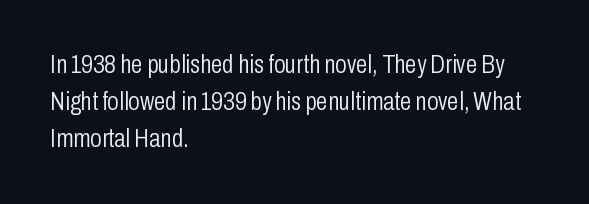
Q: Is the text bold? A: No.
Q: Is the text italic (slanted)? A: No, it is upright.
Q: Is the text underlined? A: No.
Q: How is the paragraph aligned? A: Left-aligned.
Q: Is the spacing between letters normal or unusually wide? A: Normal.
Q: Is the spacing between lines tight, normal or loose? A: Normal.
